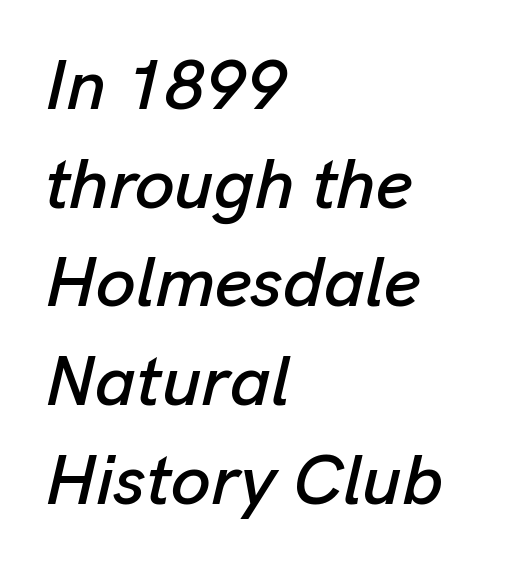
These lines stack with their left ends in a neat column. The space between consecutive lines is moderate. The letterforms sit shoulder to shoulder at normal distance. Note the varied advance widths — an 'i' is clearly narrower than an 'm'.
